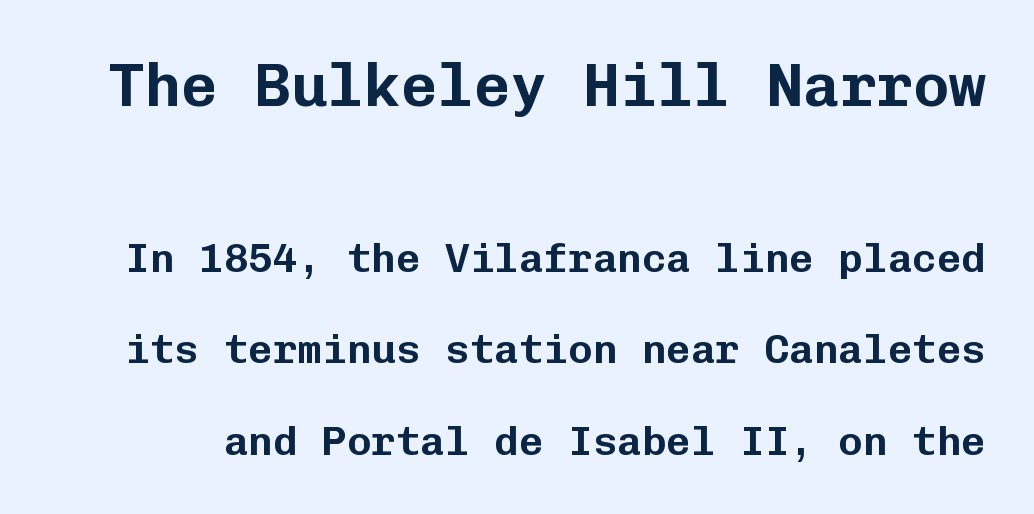
{"serif": "no", "italic": "no", "width": "normal", "stroke_contrast": "low", "x_height": "medium", "monospaced": "yes", "underline": "no", "line_spacing": "loose", "line_spacing_ratio": 2.23, "letter_spacing": "normal", "letter_spacing_em": 0.0, "larger_block": "first", "size_ratio": 1.49, "glyph_px": 61}
